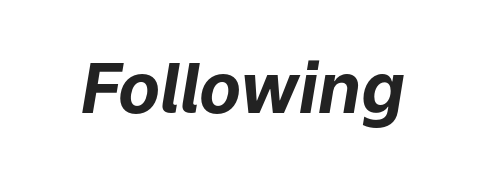
Standard letterfit; no display-style spreading of the glyphs. Plain, unruled lines of type. A typesetter would mark this as italic. Note the varied advance widths — an 'i' is clearly narrower than an 'm'. The strokes are fattened all the way to bold.
